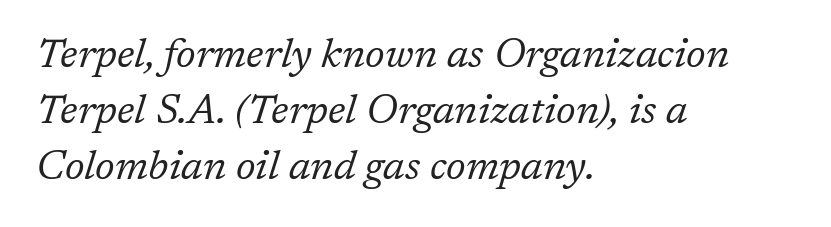
{"serif": "yes", "italic": "yes", "lean": "right", "slant_degrees": 17, "bold": "no", "weight": "regular", "width": "normal", "stroke_contrast": "low", "x_height": "medium", "monospaced": "no", "underline": "no", "align": "left", "line_spacing": "normal", "line_spacing_ratio": 1.37, "letter_spacing": "normal", "letter_spacing_em": 0.0, "glyph_px": 41}
